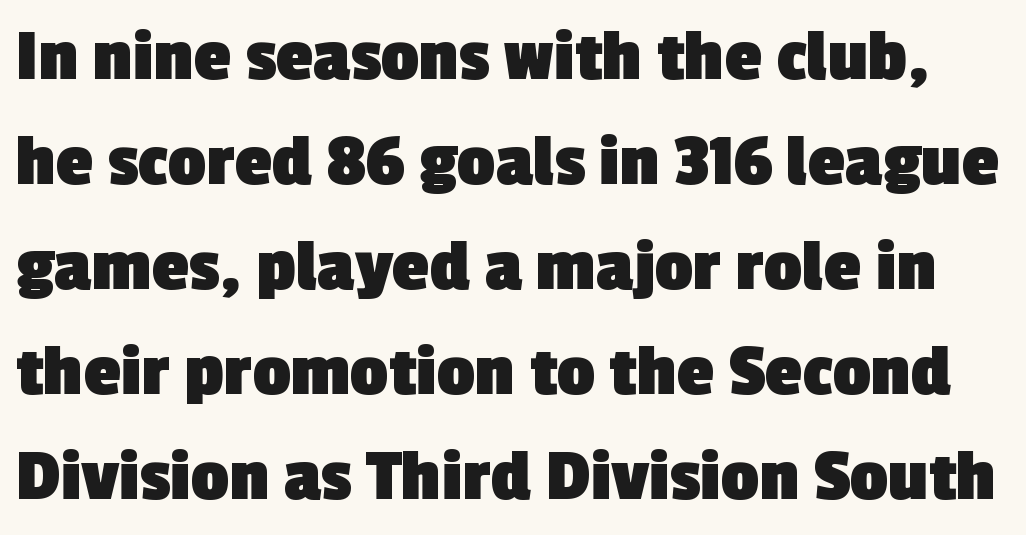
{"serif": "no", "bold": "yes", "weight": "heavy", "width": "normal", "x_height": "medium", "monospaced": "no", "underline": "no", "line_spacing": "normal", "line_spacing_ratio": 1.4, "letter_spacing": "normal", "letter_spacing_em": 0.0, "glyph_px": 75}
